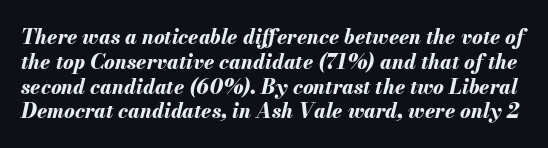
Rule under the text: the space is simply empty. Stroke thickness is high; the sample reads as a true bold. Characters are canted at an angle relative to the baseline's perpendicular. The passage shown has conventional tracking throughout.
